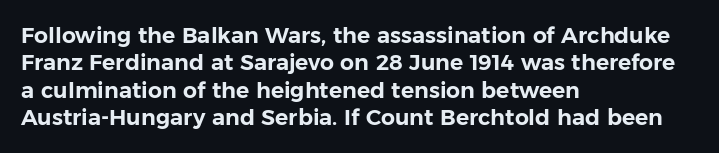
Q: Is the text italic (slanted)? A: No, it is upright.
Q: Is the text underlined? A: No.
Q: How is the paragraph aligned? A: Left-aligned.
Q: Is the spacing between letters normal or unusually wide? A: Normal.
Q: Is the spacing between lines tight, normal or loose? A: Normal.
